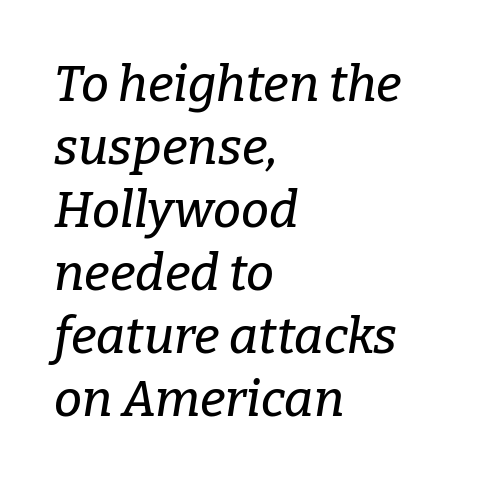
{"serif": "yes", "italic": "yes", "lean": "right", "slant_degrees": 9, "width": "normal", "stroke_contrast": "low", "x_height": "medium", "monospaced": "no", "underline": "no", "align": "left", "line_spacing": "normal", "line_spacing_ratio": 1.26, "letter_spacing": "normal", "letter_spacing_em": 0.0, "glyph_px": 50}
